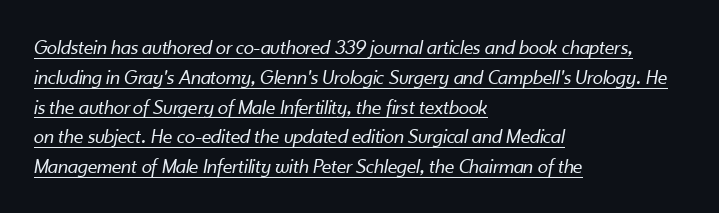
Q: Is the text bold? A: No.
Q: Is the text italic (slanted)? A: Yes, it leans right by about 10 degrees.
Q: Is the text underlined? A: Yes.
Q: How is the paragraph aligned? A: Left-aligned.
Q: Is the spacing between letters normal or unusually wide? A: Normal.
Q: Is the spacing between lines tight, normal or loose? A: Normal.
